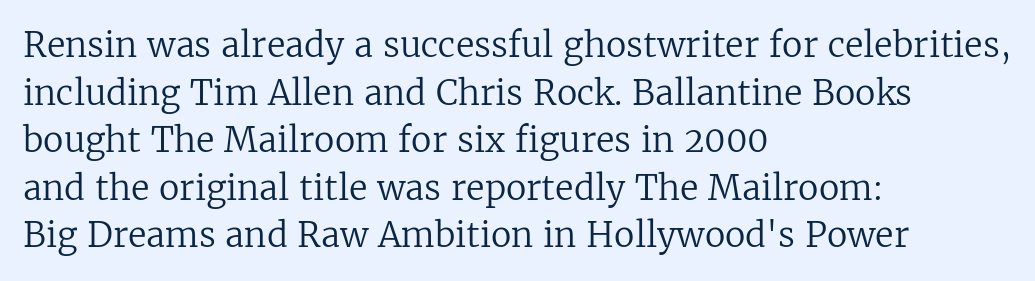
The image shows 34 px regular-weight serif type, upright; set left-aligned, normal line spacing (1.4x), normal letter spacing, not underlined; low stroke contrast and a medium x-height.
